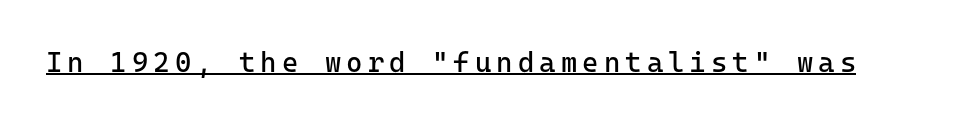
The image shows 28 px regular-weight sans-serif type, upright; set underlined; low stroke contrast and a medium x-height.
